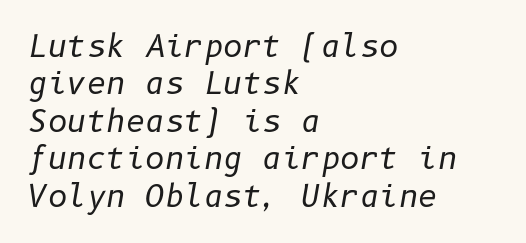
{"italic": "yes", "lean": "right", "slant_degrees": 10, "bold": "no", "weight": "regular", "width": "normal", "stroke_contrast": "low", "x_height": "medium", "underline": "no", "align": "left", "line_spacing": "normal", "line_spacing_ratio": 1.25, "letter_spacing": "normal", "letter_spacing_em": 0.0, "glyph_px": 30}
